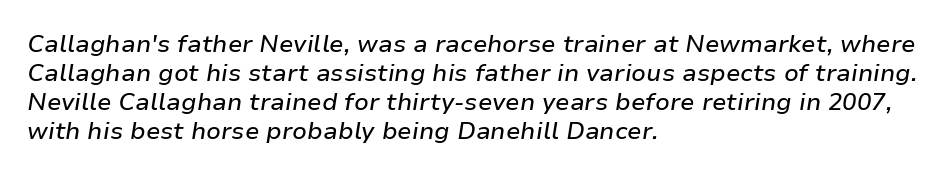
The specimen omits any rule beneath the text block's lines. Visually the block forms a straight wall on the left and a jagged coastline on the right. The text carries the slant typical of an italic or oblique font. The rendering keeps characters at their native spacing.
